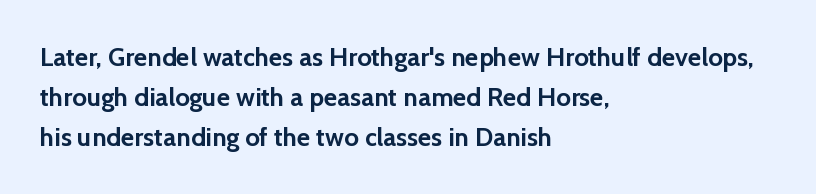
The letterforms sit shoulder to shoulder at normal distance. If you measured baseline to baseline, you'd find a middling distance. The specimen omits any rule beneath the text block's lines. These lines stack with their left ends in a neat column.
